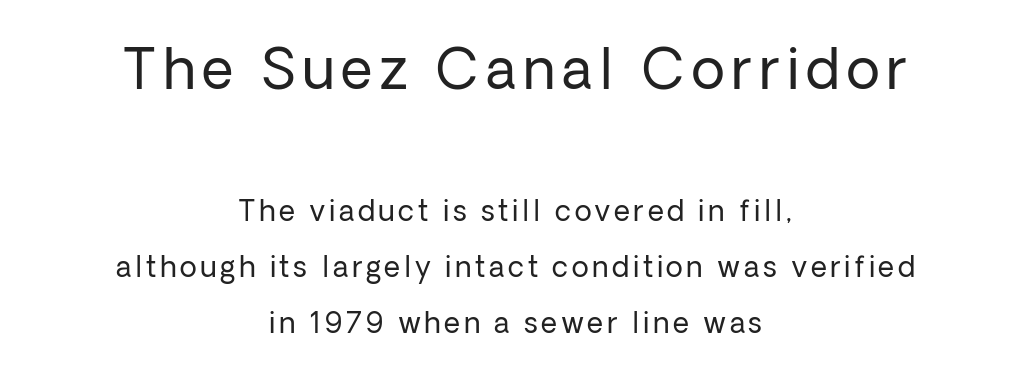
The gap between lines stays unmarked. The cut favours lightness, reaching ordinary text weight at its darkest. If you measured baseline to baseline, you'd find a long distance. A typesetter would call this proportional, since set widths differ per character. The passage shown begins with its larger block and ends with its smaller one.
